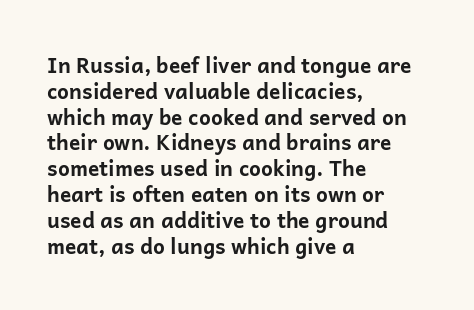
The image shows 21 px bold type, upright; set left-aligned, line spacing 1.23x, normal letter spacing, not underlined.
